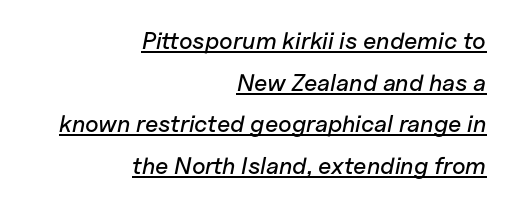
{"italic": "yes", "lean": "right", "slant_degrees": 11, "underline": "yes", "align": "right", "line_spacing_ratio": 1.73, "letter_spacing": "normal", "letter_spacing_em": 0.0, "glyph_px": 24}
